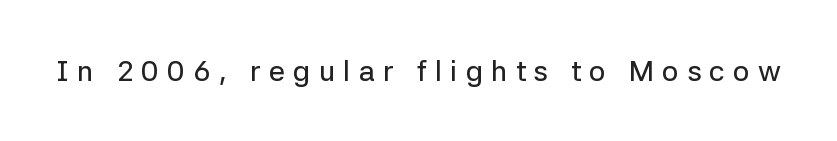
The glyphs are unaccompanied by any horizontal stroke below them. A typesetter would label this face a sans. The face used here is rendered with a markedly widened letterfit. Character widths vary here, with narrow letters taking less room than wide ones. It's the straight-up-and-down kind of type.
